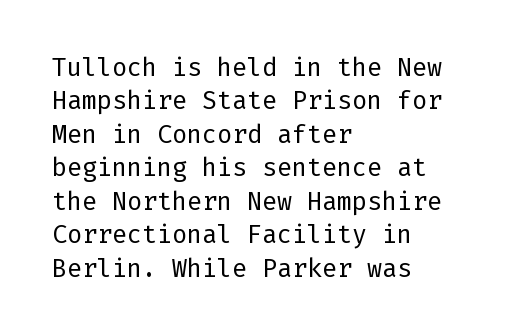
The image shows 25 px text type, upright; set left-aligned, normal line spacing (1.34x), normal letter spacing, not underlined.
